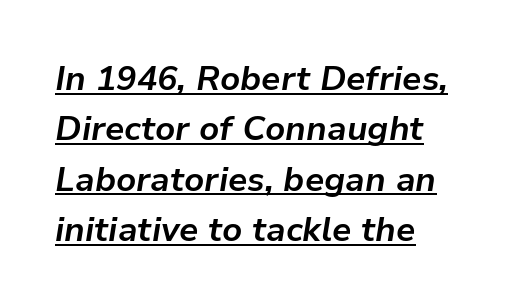
{"italic": "yes", "lean": "right", "slant_degrees": 9, "bold": "yes", "weight": "bold", "width": "normal", "stroke_contrast": "low", "x_height": "medium", "monospaced": "no", "underline": "yes", "line_spacing": "normal", "line_spacing_ratio": 1.48, "letter_spacing": "normal", "letter_spacing_em": 0.0, "glyph_px": 34}
